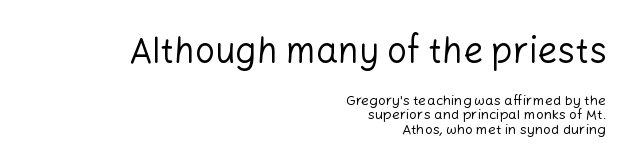
{"serif": "no", "italic": "no", "bold": "no", "weight": "regular", "width": "normal", "stroke_contrast": "low", "x_height": "medium", "monospaced": "no", "underline": "no", "align": "right", "line_spacing": "tight", "line_spacing_ratio": 1.05, "letter_spacing": "normal", "letter_spacing_em": 0.0, "larger_block": "first", "size_ratio": 2.5, "glyph_px": 35}
